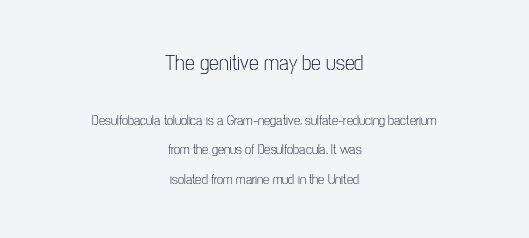
{"italic": "no", "bold": "no", "underline": "no", "align": "center", "line_spacing": "loose", "line_spacing_ratio": 2.08, "letter_spacing": "normal", "letter_spacing_em": 0.0, "larger_block": "first", "size_ratio": 1.57, "glyph_px": 22}
